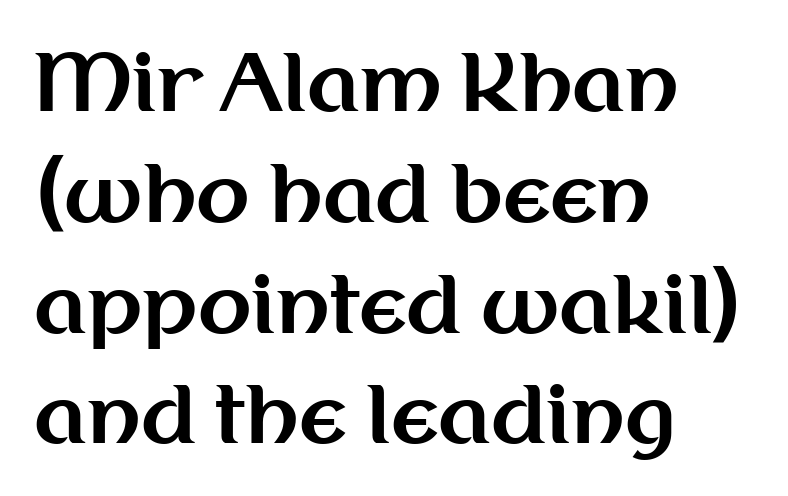
The image shows 78 px bold sans-serif type, upright; set left-aligned, normal line spacing (1.42x), normal letter spacing, not underlined; medium stroke contrast and a medium x-height.
